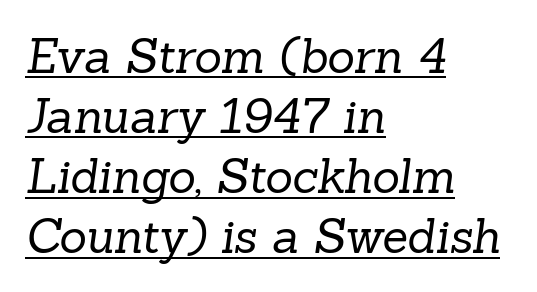
The image shows 47 px regular-weight serif type; set left-aligned, normal line spacing (1.28x), normal letter spacing, underlined; low stroke contrast and a medium x-height.
